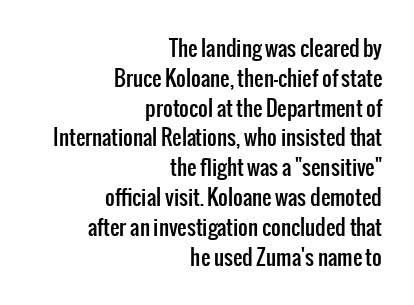
This rendering leaves character spacing at its baseline value. The rows are spaced the way most documents space them. Glance below the letters and you will spot only blank space. Does the lettering tilt? It doesn't — this is upright. The lines are quadded right.
